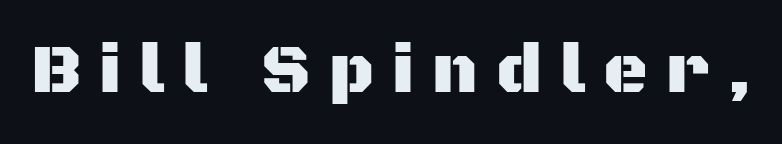
The image shows 69 px sans-serif type, upright; set unusually wide letter spacing (+0.26 em), not underlined; medium stroke contrast and a large x-height.
